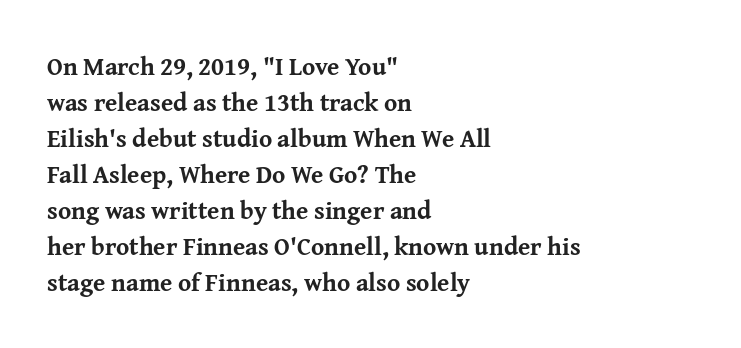
{"italic": "no", "bold": "yes", "underline": "no", "align": "left", "line_spacing": "normal", "line_spacing_ratio": 1.44, "letter_spacing": "normal", "letter_spacing_em": 0.0, "glyph_px": 25}
